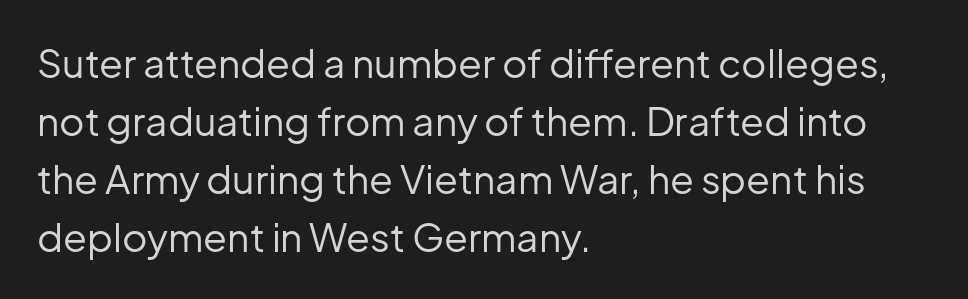
Q: Is the text bold? A: No.
Q: Is the text italic (slanted)? A: No, it is upright.
Q: Is the typeface a serif or a sans-serif typeface? A: Sans-serif.
Q: Is the text underlined? A: No.
Q: How is the paragraph aligned? A: Left-aligned.
Q: Is the spacing between letters normal or unusually wide? A: Normal.
Q: Is the spacing between lines tight, normal or loose? A: Normal.
Q: Width (condensed, normal, or wide)? A: Normal.
Q: Stroke contrast? A: Low.
Q: x-height? A: Medium.
Q: Monospaced? A: No.
